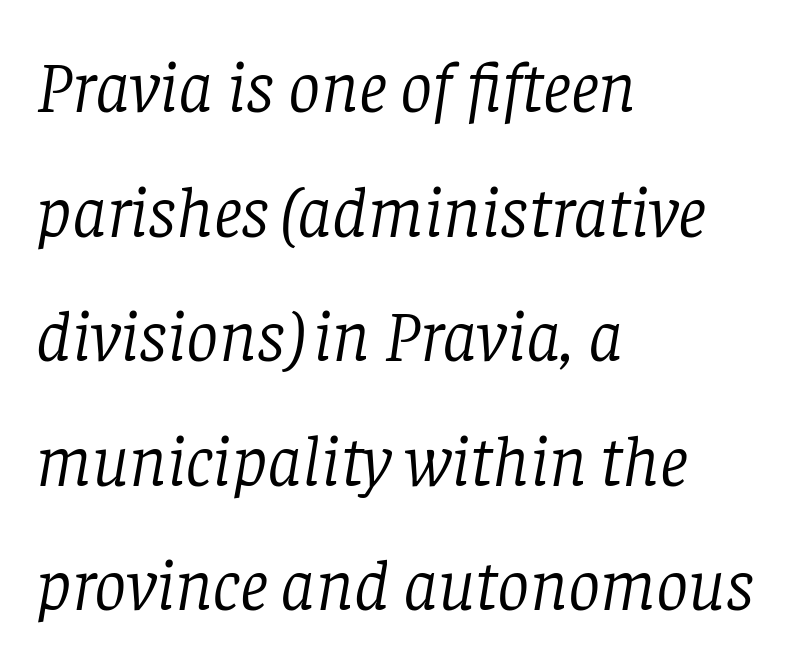
{"serif": "yes", "italic": "yes", "lean": "right", "slant_degrees": 8, "bold": "no", "weight": "light", "width": "normal", "stroke_contrast": "low", "x_height": "large", "monospaced": "no", "underline": "no", "align": "left", "line_spacing_ratio": 1.73, "letter_spacing": "normal", "letter_spacing_em": 0.0, "glyph_px": 72}
